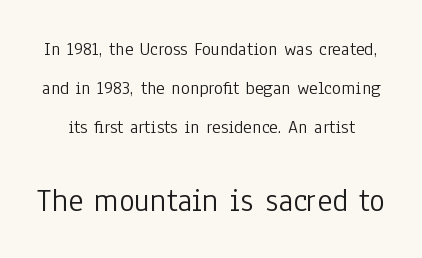
You could fit nearly another row in the gap between these rows. Every character sits straight up, as roman type does. In terms of letterspacing, this is plain default setting. No chunkiness to these letters — they're not bold. Each letter's strokes conclude bluntly, with no projecting serifs. Anything drawn beneath the words? Only blank space.
